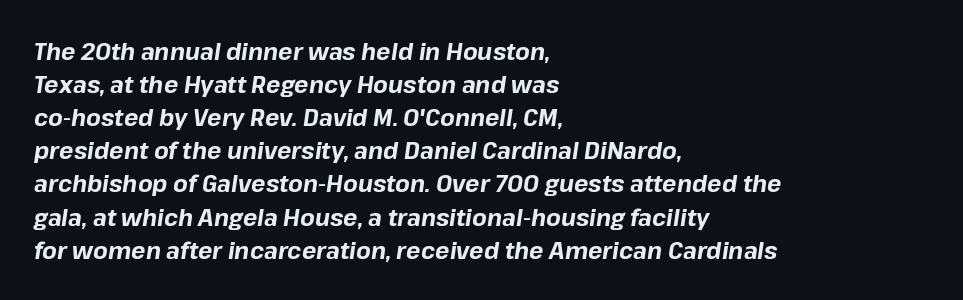
{"italic": "yes", "lean": "right", "slant_degrees": 8, "bold": "yes", "underline": "no", "align": "left", "line_spacing": "normal", "line_spacing_ratio": 1.38, "letter_spacing": "normal", "letter_spacing_em": 0.0, "glyph_px": 24}
